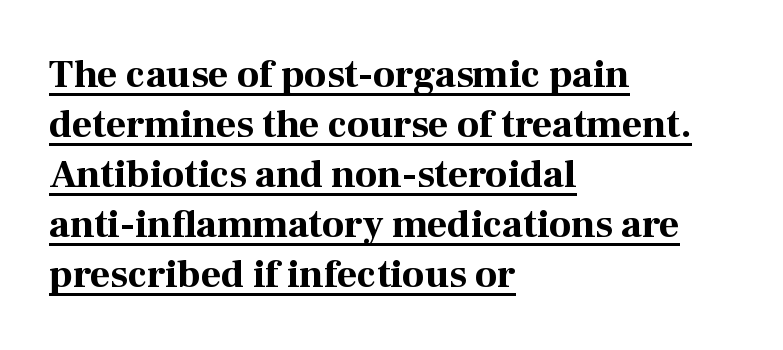
{"serif": "yes", "italic": "no", "bold": "yes", "weight": "bold", "width": "normal", "stroke_contrast": "high", "x_height": "medium", "monospaced": "no", "underline": "yes", "align": "left", "line_spacing": "normal", "line_spacing_ratio": 1.28, "letter_spacing": "normal", "letter_spacing_em": 0.0, "glyph_px": 39}
